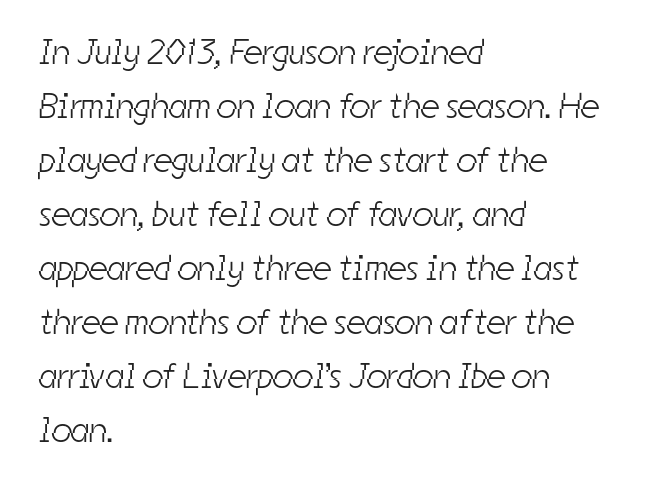
{"serif": "no", "bold": "no", "weight": "light", "width": "condensed", "stroke_contrast": "low", "x_height": "medium", "monospaced": "no", "underline": "no", "align": "left", "line_spacing": "normal", "line_spacing_ratio": 1.5, "letter_spacing": "normal", "letter_spacing_em": 0.0, "glyph_px": 36}
